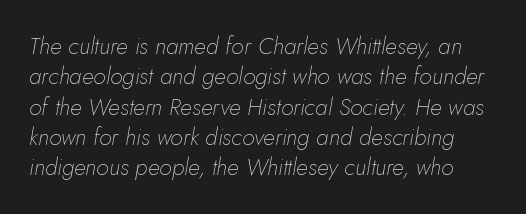
{"italic": "yes", "lean": "right", "slant_degrees": 5, "bold": "no", "underline": "no", "line_spacing": "normal", "line_spacing_ratio": 1.32, "letter_spacing": "normal", "letter_spacing_em": 0.0, "glyph_px": 23}
